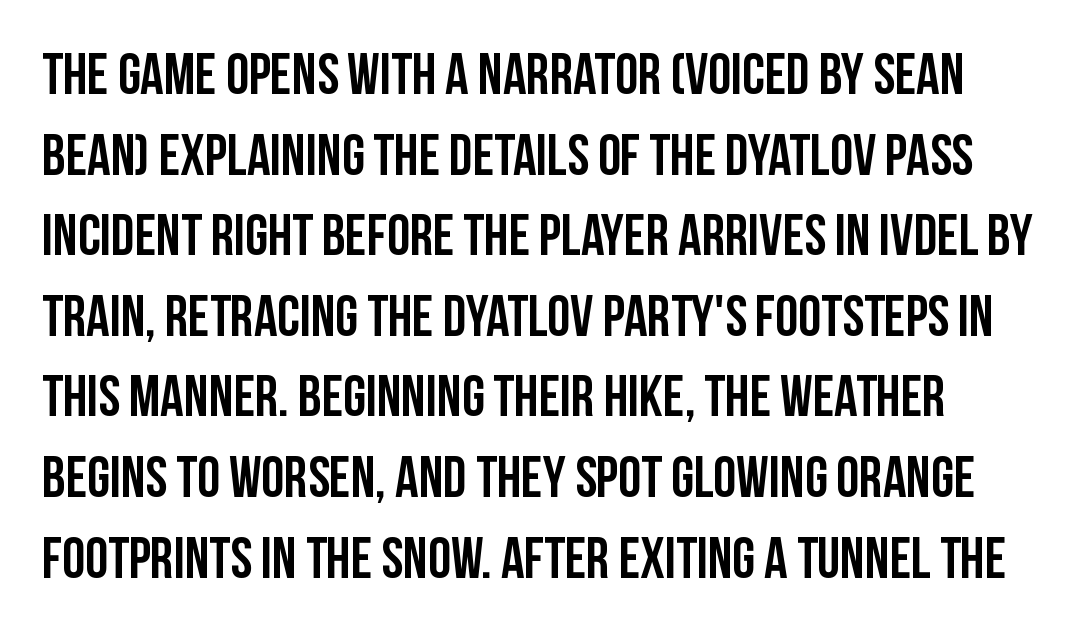
The image shows 58 px condensed sans-serif type, upright; set left-aligned, normal line spacing (1.39x), normal letter spacing, not underlined; low stroke contrast and a large x-height.
